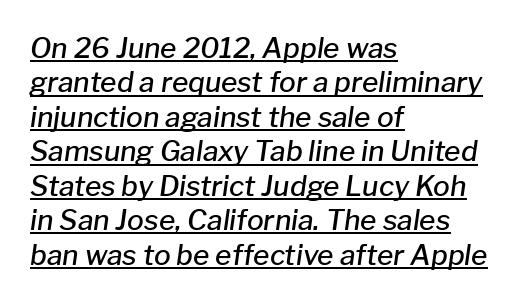
The letterforms sit shoulder to shoulder at normal distance. A typesetter would mark this as italic. These words are printed semibold, heavier than regular yet not bold. This is underlined copy, the kind a proofreader might mark for attention.
